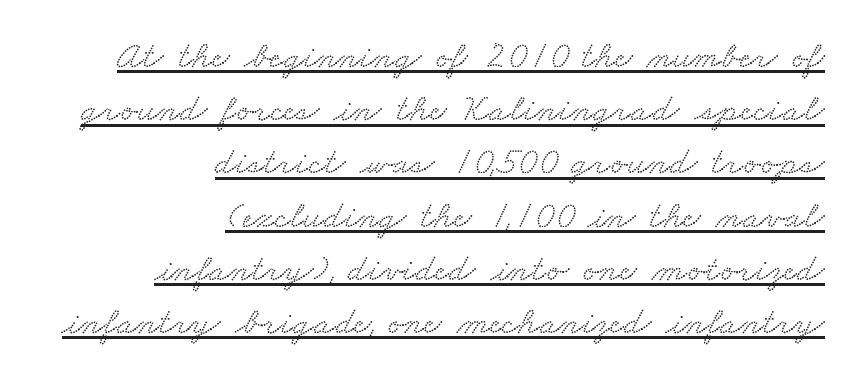
A typesetter would call this proportional, since set widths differ per character. Each line ends at the same right margin while the left side varies. A normal amount of white space separates one row of letters from the next. In terms of letterspacing, this is plain default setting. Note: serifs present on the glyphs.
